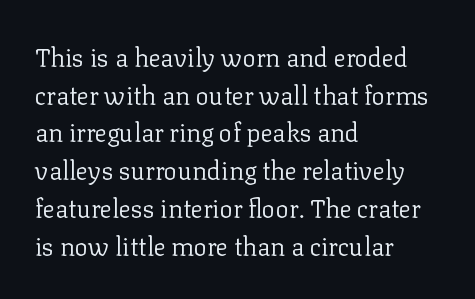
{"italic": "no", "bold": "no", "underline": "no", "align": "left", "line_spacing": "normal", "line_spacing_ratio": 1.51, "letter_spacing": "normal", "letter_spacing_em": 0.0, "glyph_px": 25}
